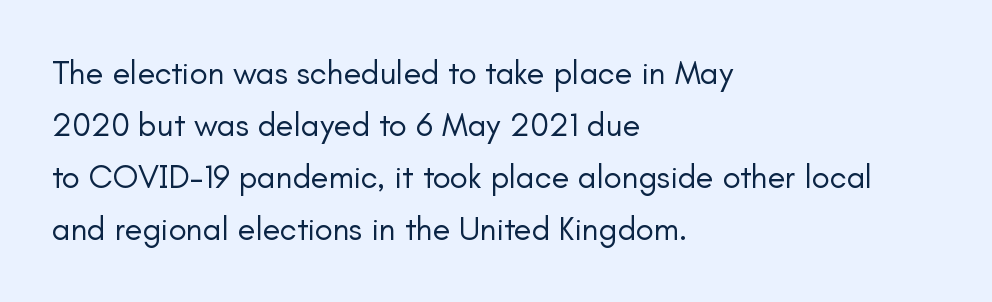
Layout note: lines flush left. This is the regular roman posture of the typeface. The letters advance in unequal steps, a hallmark of proportional type. This sample keeps an unexceptional amount of space between lines. To sum up the face: it is a sans, with no serifs.
